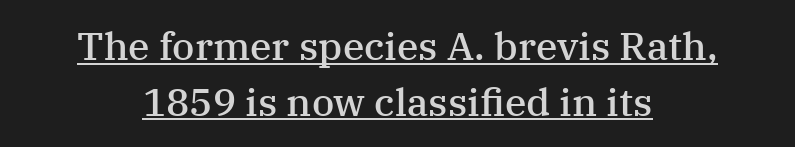
Q: Is the text bold? A: Semi-bold.
Q: Is the text italic (slanted)? A: No, it is upright.
Q: Is the typeface a serif or a sans-serif typeface? A: Serif.
Q: Is the text underlined? A: Yes.
Q: How is the paragraph aligned? A: Centered.
Q: Is the spacing between letters normal or unusually wide? A: Normal.
Q: Is the spacing between lines tight, normal or loose? A: Normal.
Q: Width (condensed, normal, or wide)? A: Normal.
Q: Stroke contrast? A: Medium.
Q: x-height? A: Medium.
Q: Monospaced? A: No.
